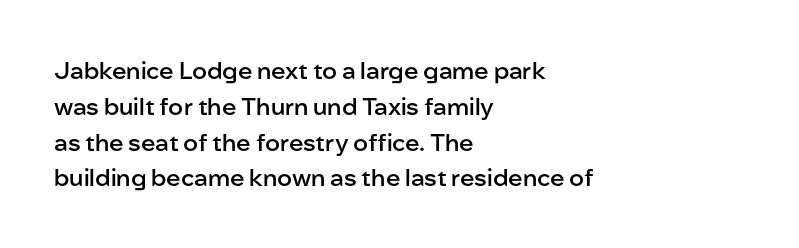
Does extra space separate the letters? No, they use regular spacing. Typographic density is moderately raised because the face is semibold. Do the letters lean? They stand straight. Each line starts at the same left margin while the right side varies. The line-height multiplier appears to be the usual default. Any mark beneath the type? The region is blank.
